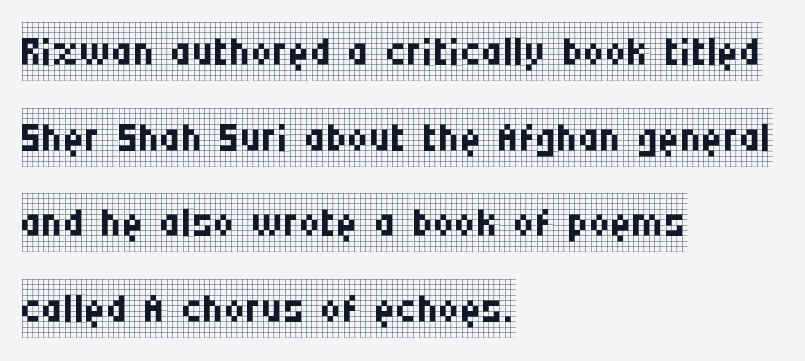
Unbolded letterforms with no extra heft. Students, note that the glyphs here touch the page at normal intervals. Spacing verdict: proportional, widths tailored to each character. Tall strokes in this sample are plumb rather than angled.
